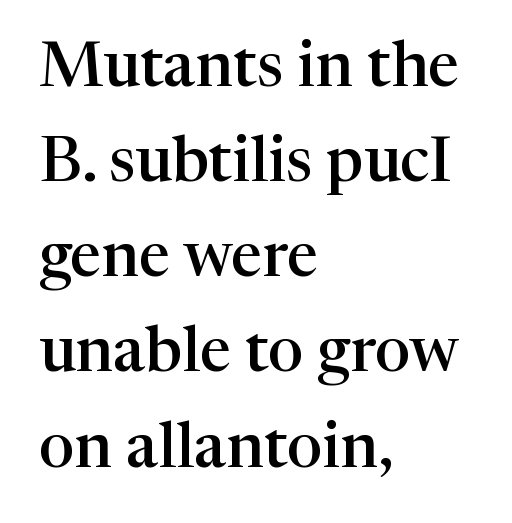
Q: Is the text bold? A: Semi-bold.
Q: Is the text italic (slanted)? A: No, it is upright.
Q: Is the typeface a serif or a sans-serif typeface? A: Serif.
Q: Is the text underlined? A: No.
Q: How is the paragraph aligned? A: Left-aligned.
Q: Is the spacing between letters normal or unusually wide? A: Normal.
Q: Is the spacing between lines tight, normal or loose? A: Normal.
Q: Width (condensed, normal, or wide)? A: Normal.
Q: Stroke contrast? A: High.
Q: x-height? A: Medium.
Q: Monospaced? A: No.
